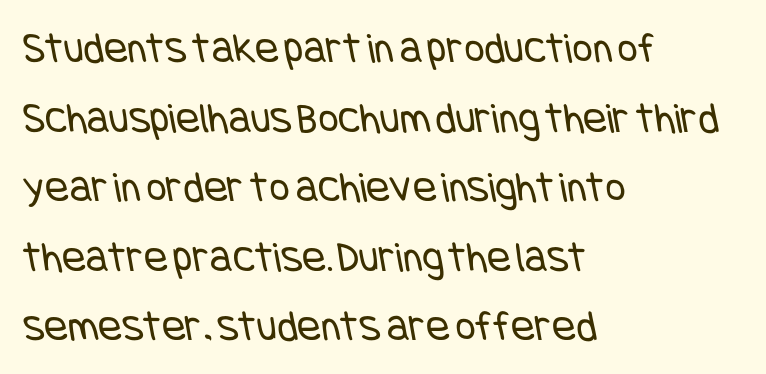
Q: Is the text bold? A: No.
Q: Is the typeface a serif or a sans-serif typeface? A: Sans-serif.
Q: Is the text underlined? A: No.
Q: How is the paragraph aligned? A: Left-aligned.
Q: Is the spacing between letters normal or unusually wide? A: Normal.
Q: Is the spacing between lines tight, normal or loose? A: Normal.
Q: Width (condensed, normal, or wide)? A: Condensed.
Q: Stroke contrast? A: Low.
Q: x-height? A: Large.
